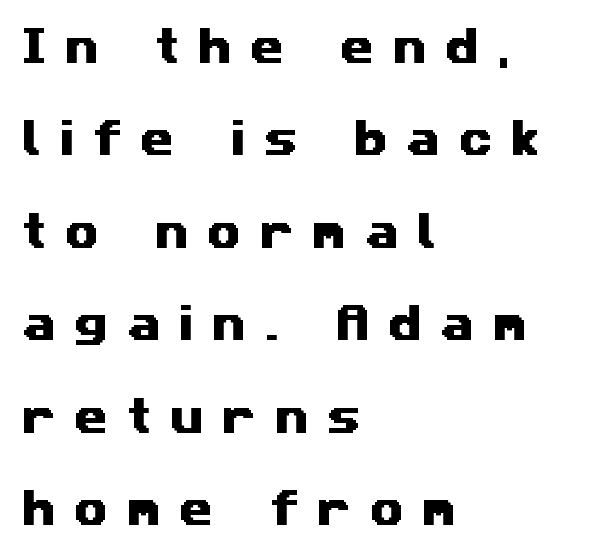
The image shows 39 px wide sans-serif type; set left-aligned, loose line spacing (2.37x), unusually wide letter spacing (+0.47 em), not underlined; medium stroke contrast and a medium x-height.
